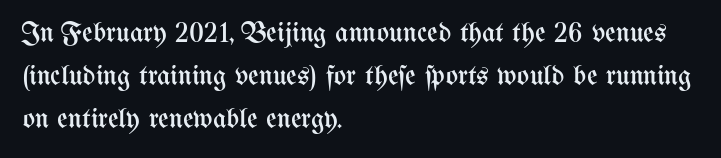
The image shows 29 px regular-weight, condensed type, upright; set left-aligned, normal line spacing (1.49x), normal letter spacing, not underlined; medium stroke contrast and a medium x-height.
